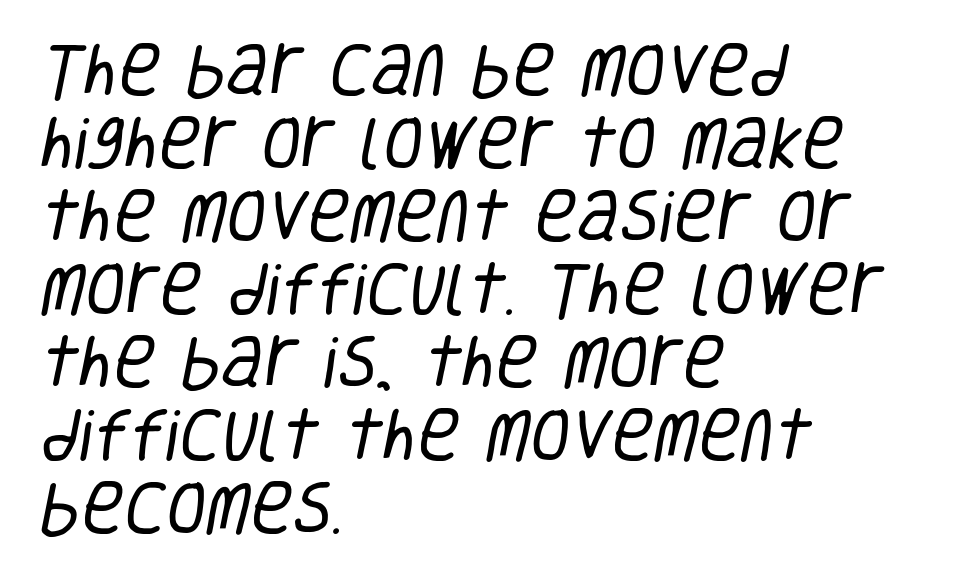
{"serif": "no", "bold": "no", "weight": "regular", "width": "condensed", "stroke_contrast": "low", "x_height": "large", "monospaced": "no", "underline": "no", "align": "left", "line_spacing": "normal", "line_spacing_ratio": 1.26, "letter_spacing": "normal", "letter_spacing_em": 0.0, "glyph_px": 58}
